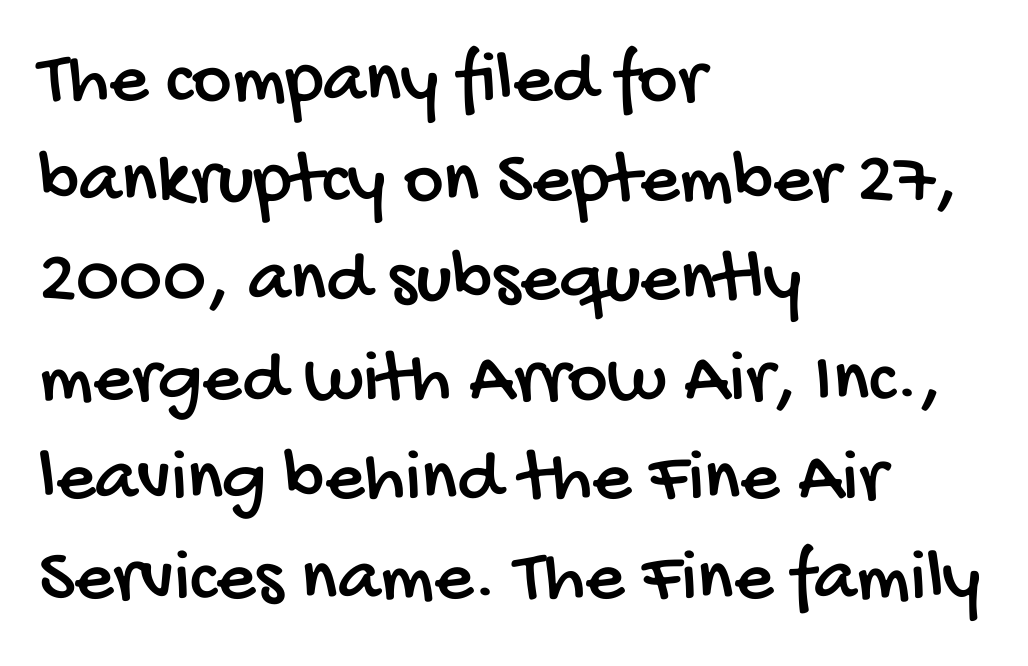
{"serif": "no", "width": "condensed", "stroke_contrast": "low", "x_height": "large", "monospaced": "no", "underline": "no", "align": "left", "line_spacing": "normal", "line_spacing_ratio": 1.31, "letter_spacing": "normal", "letter_spacing_em": 0.0, "glyph_px": 76}
